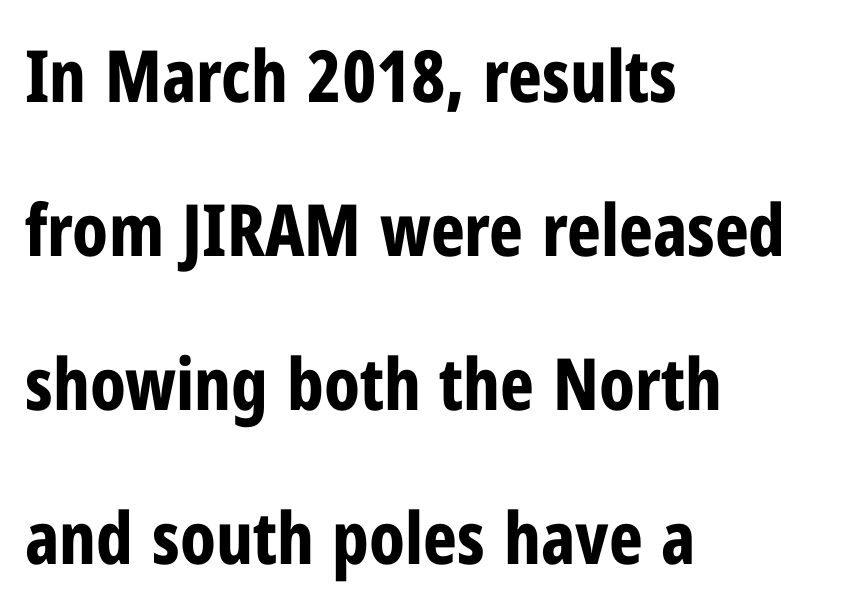
This is sans-serif lettering, the kind often seen on screens and signage. Airy leading. The letters are bold, with thick, heavy strokes. Clear beneath every line of the passage. The paragraph shown leans on its left margin. You could not count columns in this text — the font is proportionally spaced.
